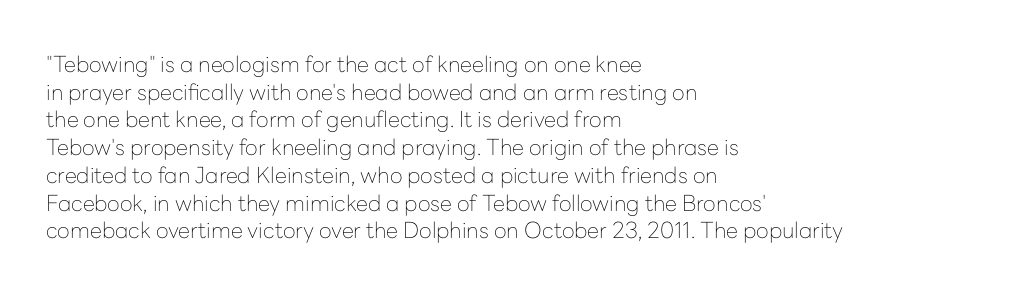
{"italic": "no", "bold": "no", "underline": "no", "align": "left", "line_spacing": "normal", "line_spacing_ratio": 1.26, "letter_spacing": "normal", "letter_spacing_em": 0.0, "glyph_px": 22}
